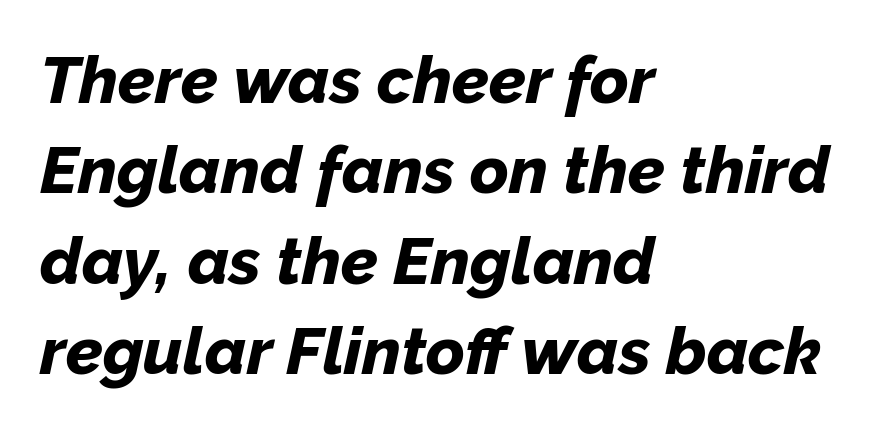
Q: Is the text bold? A: Yes.
Q: Is the text italic (slanted)? A: Yes, it leans right by about 12 degrees.
Q: Is the text underlined? A: No.
Q: How is the paragraph aligned? A: Left-aligned.
Q: Is the spacing between letters normal or unusually wide? A: Normal.
Q: Is the spacing between lines tight, normal or loose? A: Normal.
Q: Width (condensed, normal, or wide)? A: Normal.
Q: Stroke contrast? A: Low.
Q: x-height? A: Medium.
Q: Monospaced? A: No.
